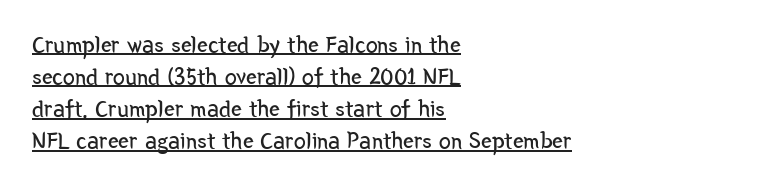
Q: Is the text bold? A: No.
Q: Is the text italic (slanted)? A: No, it is upright.
Q: Is the text underlined? A: Yes.
Q: How is the paragraph aligned? A: Left-aligned.
Q: Is the spacing between letters normal or unusually wide? A: Normal.
Q: Is the spacing between lines tight, normal or loose? A: Normal.
